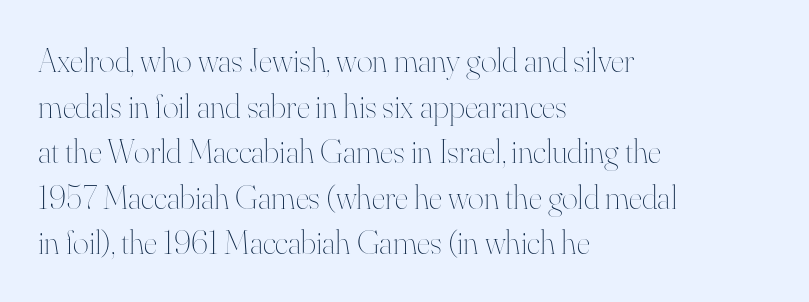
{"italic": "no", "bold": "no", "weight": "thin", "width": "normal", "stroke_contrast": "high", "x_height": "small", "monospaced": "no", "underline": "no", "align": "left", "line_spacing": "normal", "line_spacing_ratio": 1.34, "letter_spacing": "normal", "letter_spacing_em": 0.0, "glyph_px": 34}
